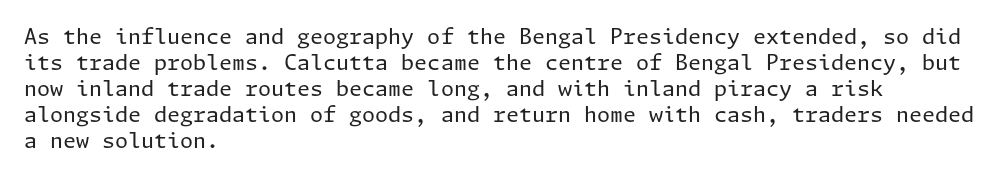
The image shows 21 px text type, upright; set left-aligned, line spacing 1.24x, normal letter spacing, not underlined.
